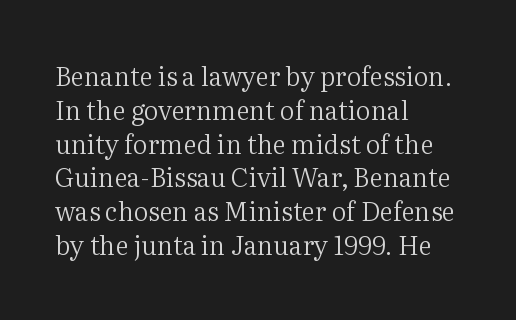
Descenders are the only things crossing below the line. Vertical strokes here are truly vertical. Compared with typical paragraphs, the rows here are spaced about the same. The setting favours the left margin, as ordinary paragraphs usually do.
